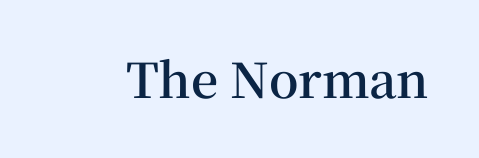
The image shows 48 px semibold serif type, upright; set normal letter spacing, not underlined; medium stroke contrast and a medium x-height.
